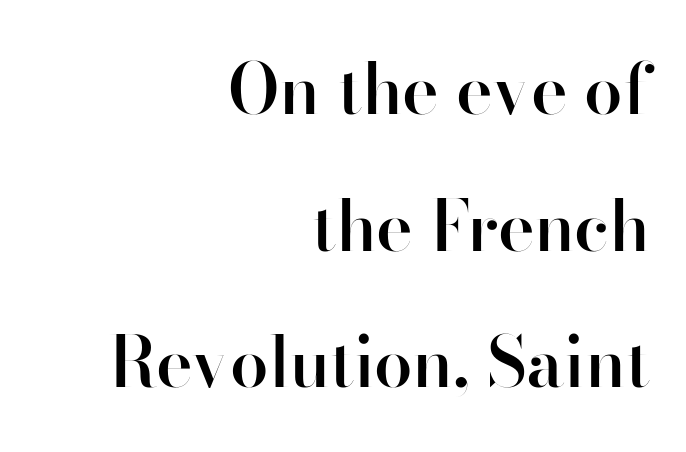
Q: Is the text bold? A: Semi-bold.
Q: Is the text italic (slanted)? A: No, it is upright.
Q: Is the typeface a serif or a sans-serif typeface? A: Sans-serif.
Q: Is the text underlined? A: No.
Q: How is the paragraph aligned? A: Right-aligned.
Q: Is the spacing between letters normal or unusually wide? A: Normal.
Q: Is the spacing between lines tight, normal or loose? A: Loose.
Q: Width (condensed, normal, or wide)? A: Normal.
Q: Stroke contrast? A: High.
Q: x-height? A: Small.
Q: Monospaced? A: No.
